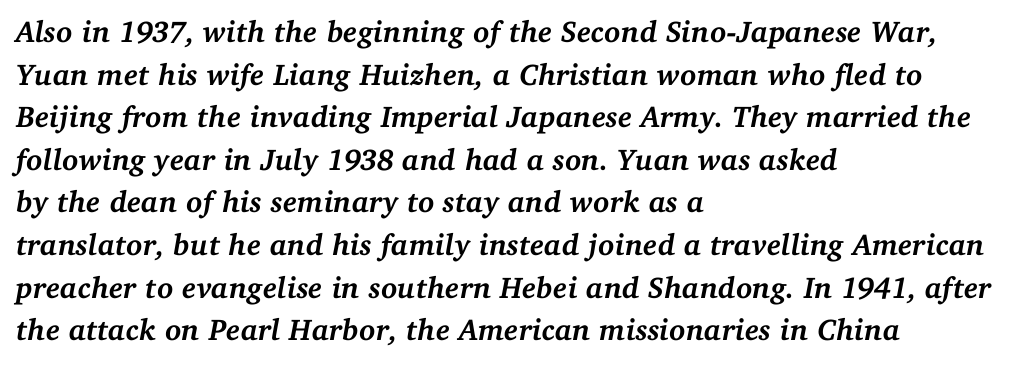
{"serif": "yes", "italic": "yes", "lean": "right", "slant_degrees": 11, "bold": "yes", "weight": "semibold", "width": "normal", "stroke_contrast": "medium", "x_height": "medium", "monospaced": "no", "underline": "no", "align": "left", "line_spacing": "normal", "line_spacing_ratio": 1.42, "letter_spacing": "normal", "letter_spacing_em": 0.0, "glyph_px": 30}
